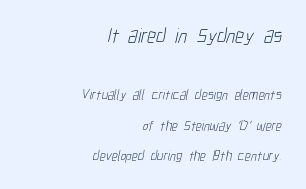
The image shows 21 px text type; set right-aligned, loose line spacing (2.17x), normal letter spacing, not underlined; the first (top) block is 1.5x larger.
